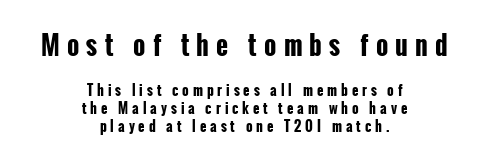
{"italic": "no", "bold": "yes", "underline": "no", "align": "center", "line_spacing": "normal", "line_spacing_ratio": 1.3, "letter_spacing": "wide", "letter_spacing_em": 0.28, "larger_block": "first", "size_ratio": 1.86, "glyph_px": 26}
